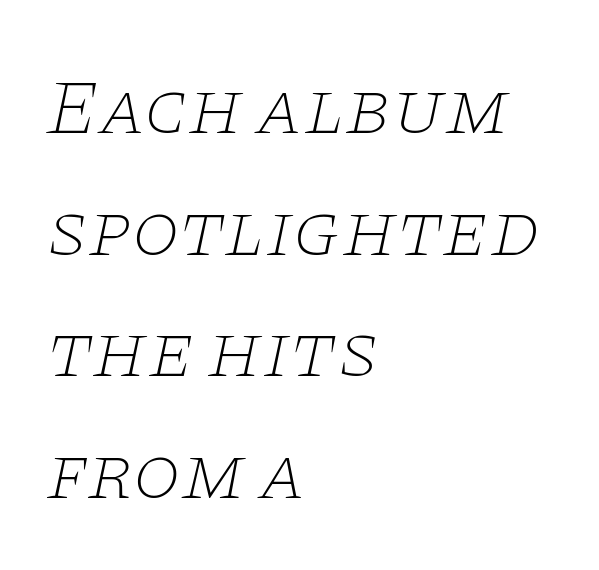
The image shows 78 px thin, wide serif type, italic (leaning right); set left-aligned, normal line spacing (1.56x), normal letter spacing, not underlined; low stroke contrast and a large x-height.
